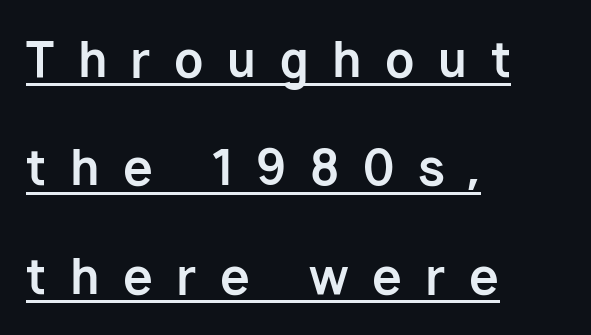
{"serif": "no", "italic": "no", "bold": "yes", "weight": "bold", "width": "normal", "stroke_contrast": "low", "x_height": "medium", "monospaced": "no", "underline": "yes", "align": "left", "line_spacing": "loose", "line_spacing_ratio": 2.26, "letter_spacing": "wide", "letter_spacing_em": 0.49, "glyph_px": 48}
